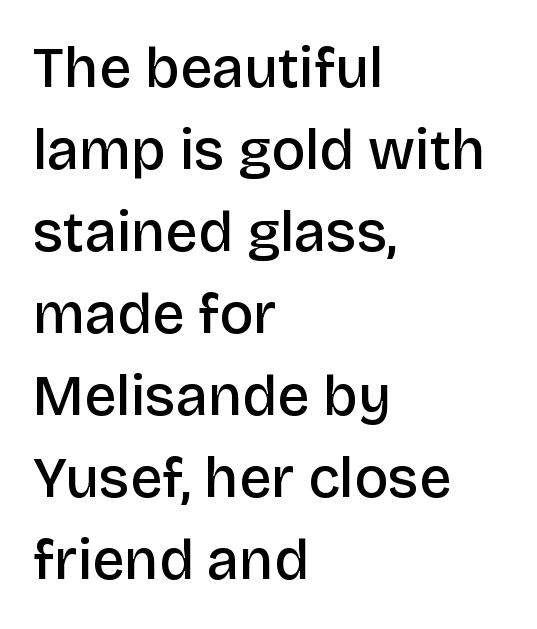
{"serif": "no", "italic": "no", "bold": "semi", "weight": "semibold", "width": "normal", "stroke_contrast": "low", "x_height": "large", "monospaced": "no", "underline": "no", "align": "left", "line_spacing": "normal", "line_spacing_ratio": 1.44, "letter_spacing": "normal", "letter_spacing_em": 0.0, "glyph_px": 57}
